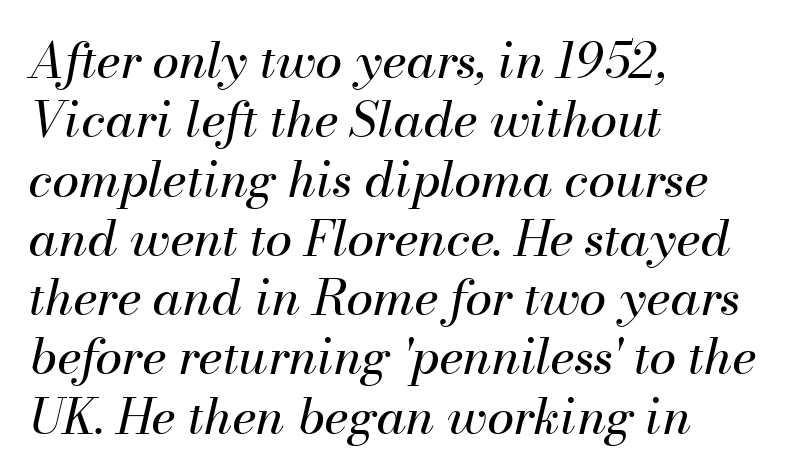
Q: Is the text bold? A: No.
Q: Is the text italic (slanted)? A: Yes, it leans right by about 13 degrees.
Q: Is the text underlined? A: No.
Q: How is the paragraph aligned? A: Left-aligned.
Q: Is the spacing between letters normal or unusually wide? A: Normal.
Q: Width (condensed, normal, or wide)? A: Normal.
Q: Stroke contrast? A: Medium.
Q: x-height? A: Small.
Q: Monospaced? A: No.
